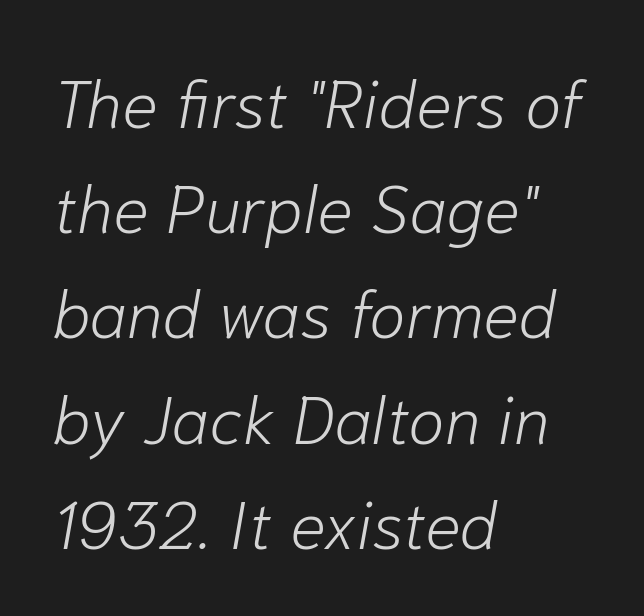
The image shows 67 px light type, italic (leaning right); set left-aligned, normal line spacing (1.57x), normal letter spacing, not underlined; low stroke contrast and a medium x-height.
